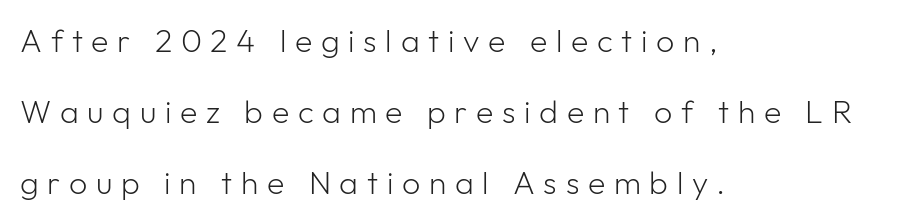
Q: Is the text bold? A: No.
Q: Is the text italic (slanted)? A: No, it is upright.
Q: Is the typeface a serif or a sans-serif typeface? A: Sans-serif.
Q: Is the text underlined? A: No.
Q: How is the paragraph aligned? A: Left-aligned.
Q: Is the spacing between letters normal or unusually wide? A: Unusually wide.
Q: Is the spacing between lines tight, normal or loose? A: Loose.
Q: Width (condensed, normal, or wide)? A: Normal.
Q: Stroke contrast? A: Low.
Q: x-height? A: Medium.
Q: Monospaced? A: No.
